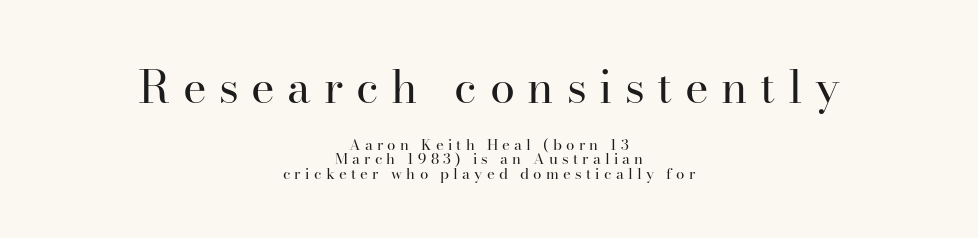
The image shows 45 px regular-weight serif type, upright; set centered, tight line spacing (0.99x), unusually wide letter spacing (+0.28 em), not underlined; the first (top) block is 3.0x larger; high stroke contrast and a small x-height.
